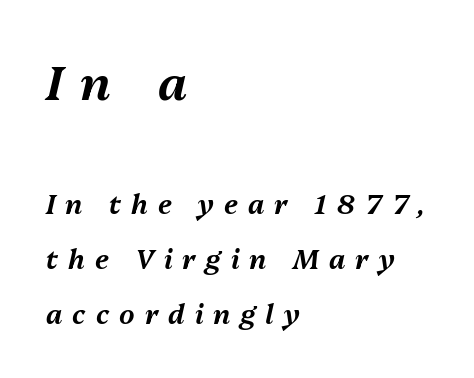
Teacher's note: observe the even left margin — that is flush-left alignment. Glyph-to-glyph distance is far greater than everyday printed text. Each letter keeps its own natural width here, so spacing adapts to shape. Baseline-to-baseline distance is far greater than the letter height.
